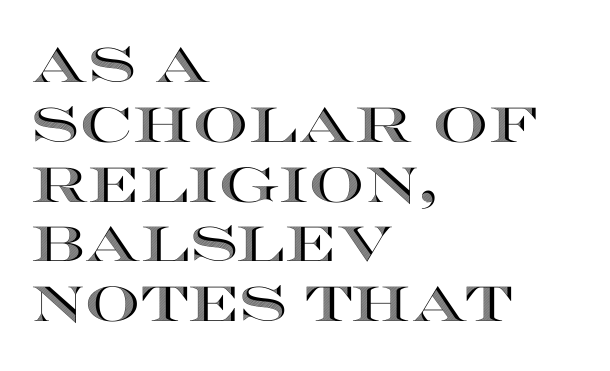
Q: Is the text italic (slanted)? A: No, it is upright.
Q: Is the text underlined? A: No.
Q: How is the paragraph aligned? A: Left-aligned.
Q: Is the spacing between letters normal or unusually wide? A: Normal.
Q: Width (condensed, normal, or wide)? A: Wide.
Q: x-height? A: Large.
Q: Monospaced? A: No.
